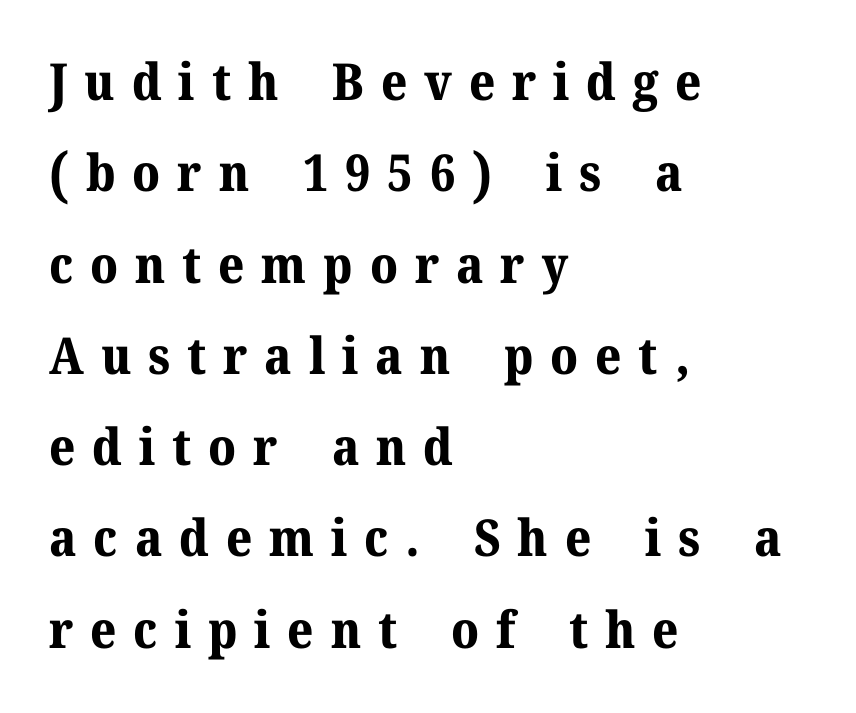
The image shows 51 px bold serif type, upright; set left-aligned, line spacing 1.79x, unusually wide letter spacing (+0.33 em), not underlined; medium stroke contrast and a medium x-height.
